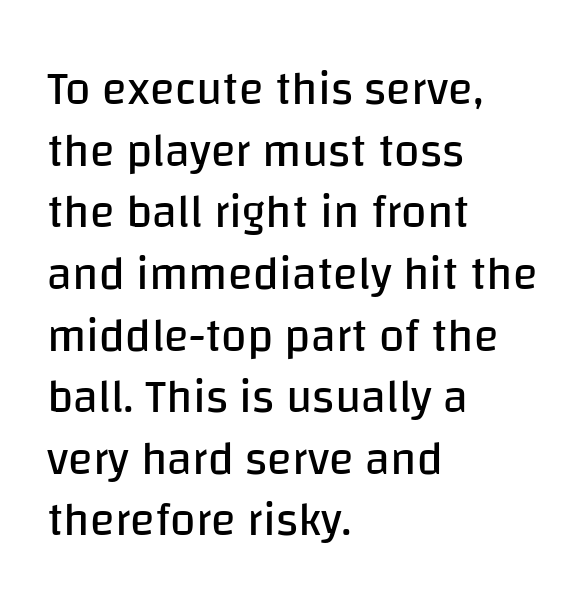
Examine the stroke ends and you'll find no serifs. Note the varied advance widths — an 'i' is clearly narrower than an 'm'. The gap between lines stays unmarked. Tracking value appears to be zero — textbook default spacing.
